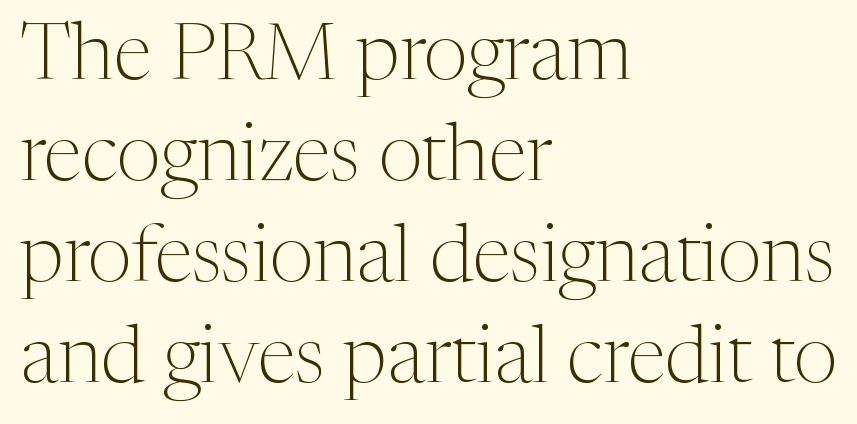
The face looks like a standard text weight, possibly lighter. The rendering uses a moderate line-height, typical for paragraphs. This rendering uses left alignment, leaving the right contour irregular. Italic: no, the glyphs are upright roman.
